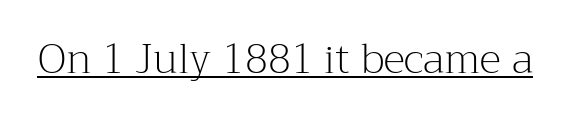
Q: Is the text bold? A: No.
Q: Is the text italic (slanted)? A: No, it is upright.
Q: Is the typeface a serif or a sans-serif typeface? A: Serif.
Q: Is the text underlined? A: Yes.
Q: Is the spacing between letters normal or unusually wide? A: Normal.
Q: Width (condensed, normal, or wide)? A: Normal.
Q: Stroke contrast? A: Medium.
Q: x-height? A: Medium.
Q: Monospaced? A: No.
